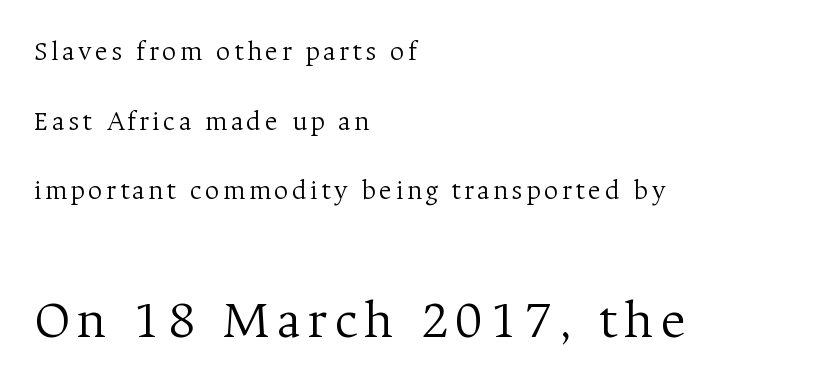
Q: Is the text bold? A: No.
Q: Is the text italic (slanted)? A: No, it is upright.
Q: Is the typeface a serif or a sans-serif typeface? A: Serif.
Q: Is the text underlined? A: No.
Q: How is the paragraph aligned? A: Left-aligned.
Q: Is the spacing between lines tight, normal or loose? A: Loose.
Q: Which block of text is set in a larger size, the first (top) or the second (bottom)? A: The second (bottom) one.
Q: Width (condensed, normal, or wide)? A: Normal.
Q: Stroke contrast? A: Medium.
Q: x-height? A: Medium.
Q: Monospaced? A: No.
